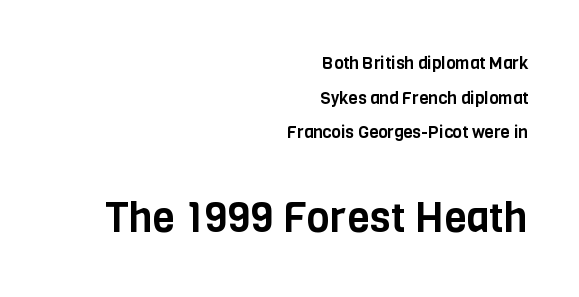
The image shows 42 px condensed sans-serif type, upright; set right-aligned, loose line spacing (2.04x), normal letter spacing, not underlined; the second (bottom) block is 2.47x larger; low stroke contrast and a large x-height.
